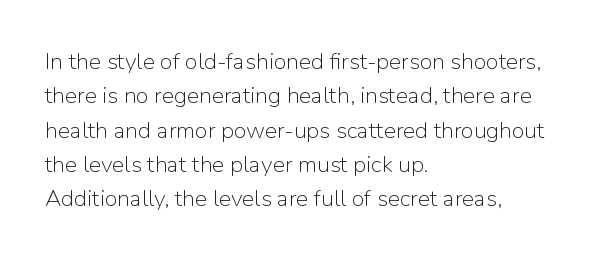
The vertical gap from one line to the next is medium. These lines were composed using upright roman letters. Horizontal alignment here is leftward, the default for most running prose. The gaps between neighbouring characters are ordinary and unremarkable. Weight: regular or lighter.
